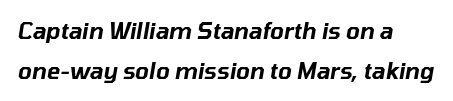
Notice how the passage keeps a crisp vertical edge on the left only. Descenders are the only things crossing below the line. Short note: letters normally spaced. The letters are slanted; this is an italic face.
